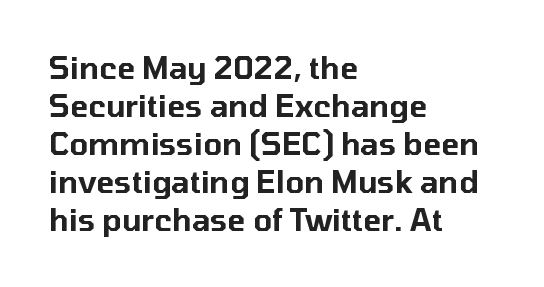
{"serif": "no", "italic": "no", "width": "normal", "stroke_contrast": "low", "x_height": "medium", "monospaced": "no", "underline": "no", "align": "left", "line_spacing": "normal", "line_spacing_ratio": 1.27, "letter_spacing": "normal", "letter_spacing_em": 0.0, "glyph_px": 30}
